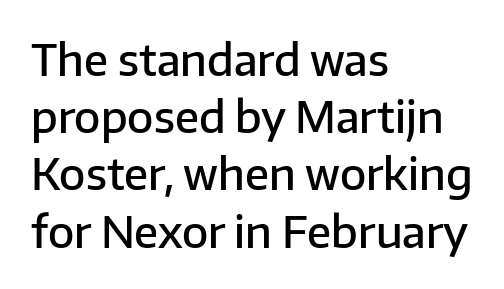
The image shows 43 px semibold sans-serif type, upright; set left-aligned, normal line spacing (1.33x), normal letter spacing, not underlined; low stroke contrast and a medium x-height.
